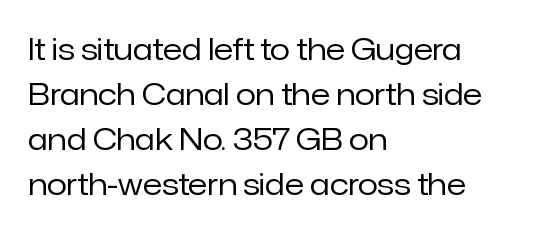
This is roman type, the default non-slanted kind. Character widths vary here, with narrow letters taking less room than wide ones. Is this a heavy cut? Hardly; it is regular or lighter. You could call the tracking neutral — neither tight nor loose. Unmarked baselines from the first word to the last. The vertical gap from one line to the next is medium.
